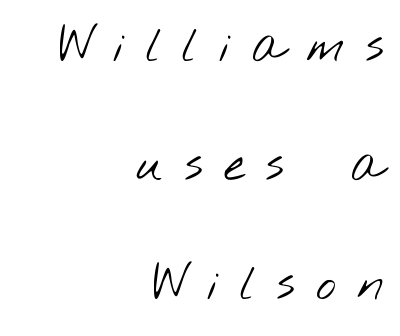
Q: Is the text bold? A: No.
Q: Is the typeface a serif or a sans-serif typeface? A: Sans-serif.
Q: Is the text underlined? A: No.
Q: How is the paragraph aligned? A: Right-aligned.
Q: Is the spacing between letters normal or unusually wide? A: Unusually wide.
Q: Is the spacing between lines tight, normal or loose? A: Loose.
Q: Width (condensed, normal, or wide)? A: Wide.
Q: Stroke contrast? A: Low.
Q: x-height? A: Small.
Q: Monospaced? A: No.
